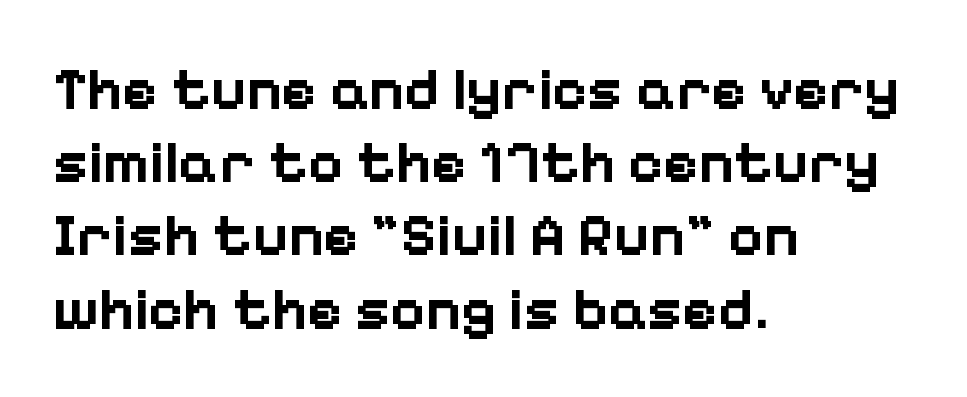
{"serif": "no", "italic": "no", "bold": "yes", "weight": "bold", "width": "normal", "stroke_contrast": "low", "x_height": "medium", "monospaced": "no", "underline": "no", "align": "left", "line_spacing_ratio": 1.22, "letter_spacing": "normal", "letter_spacing_em": 0.0, "glyph_px": 60}
